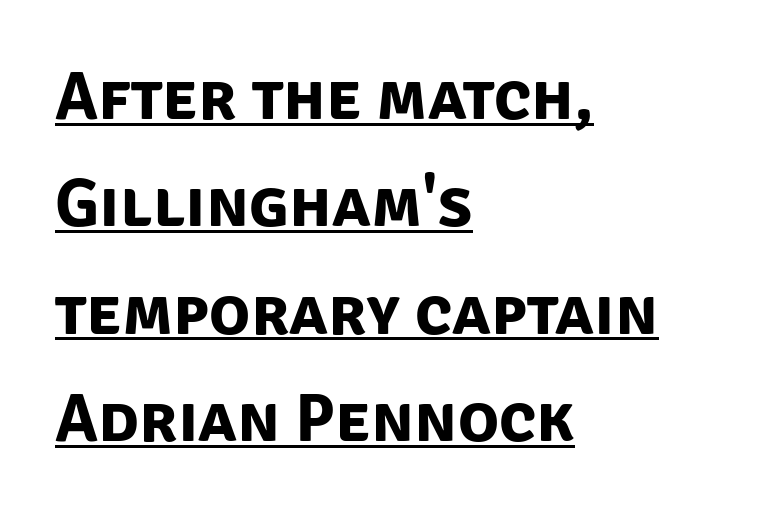
The image shows 68 px bold sans-serif type; set left-aligned, normal line spacing (1.58x), normal letter spacing, underlined; low stroke contrast and a large x-height.
